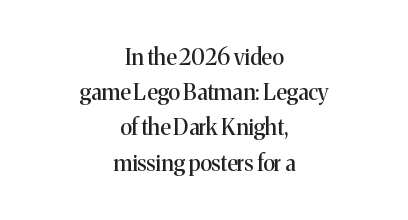
In terms of letterspacing, this is plain default setting. A normal amount of white space separates one row of letters from the next. The area under the type is left untouched. The lines in this sample share a center point and differ in where they start and stop.
